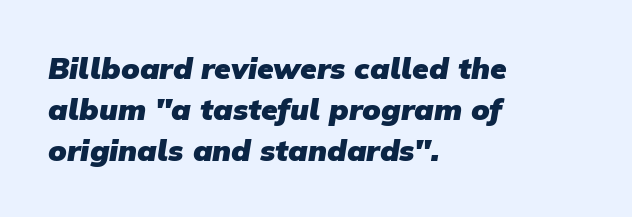
The image shows 30 px heavy sans-serif type; set left-aligned, normal line spacing (1.36x), normal letter spacing, not underlined; low stroke contrast and a medium x-height.
